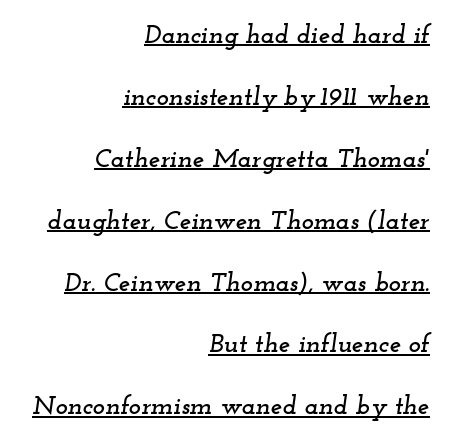
The image shows 26 px text type, italic (leaning right); set right-aligned, loose line spacing (2.38x), normal letter spacing, underlined.
